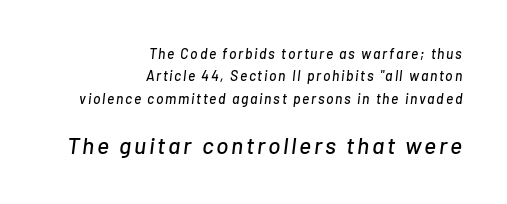
Q: Is the text italic (slanted)? A: Yes, it leans right by about 7 degrees.
Q: Is the text underlined? A: No.
Q: How is the paragraph aligned? A: Right-aligned.
Q: Is the spacing between lines tight, normal or loose? A: Normal.
Q: Which block of text is set in a larger size, the first (top) or the second (bottom)? A: The second (bottom) one.
